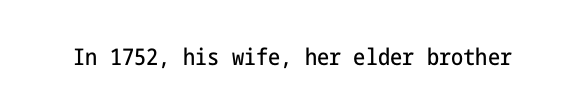
Q: Is the text italic (slanted)? A: No, it is upright.
Q: Is the text underlined? A: No.
Q: Is the spacing between letters normal or unusually wide? A: Normal.
